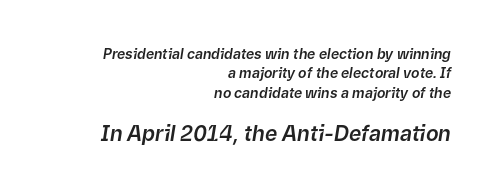
The lines sit at an ordinary, default distance from one another. Caption: multi-line text, flush right, ragged left. Small over large — that's the arrangement of the two blocks here. A clean baseline with only descenders dipping below it. There's an unmistakable incline to the writing here. Glyph-to-glyph distance matches everyday printed text.
